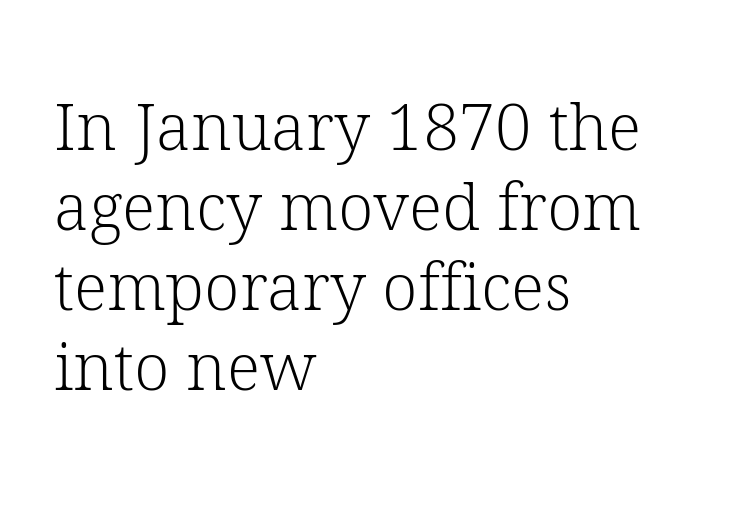
On a weight scale, this lands at 450 or below. Between one letter and the next there's only the usual sliver of space. Unmarked baselines from the first word to the last. Note: serifs present on the glyphs.
